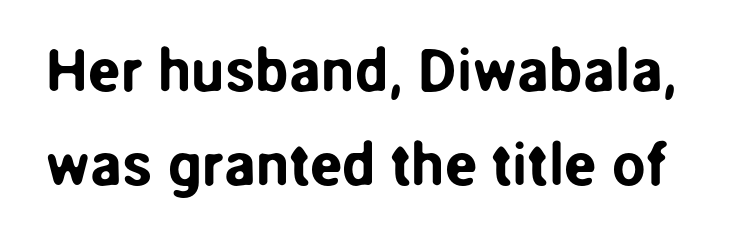
You could not count columns in this text — the font is proportionally spaced. There is no visible air inserted between adjacent glyphs. Vertical strokes here are truly vertical. The space between consecutive lines is moderate.
